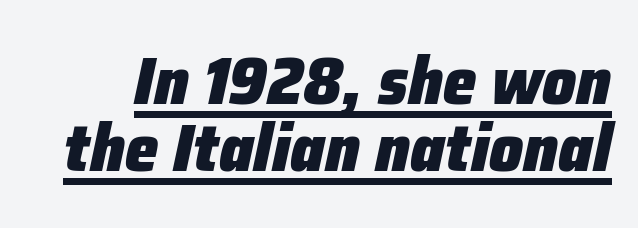
Q: Is the text bold? A: Yes.
Q: Is the text italic (slanted)? A: Yes, it leans right by about 12 degrees.
Q: Is the text underlined? A: Yes.
Q: Is the spacing between letters normal or unusually wide? A: Normal.
Q: Is the spacing between lines tight, normal or loose? A: Tight.
Q: Width (condensed, normal, or wide)? A: Normal.
Q: Stroke contrast? A: Low.
Q: x-height? A: Medium.
Q: Monospaced? A: No.
